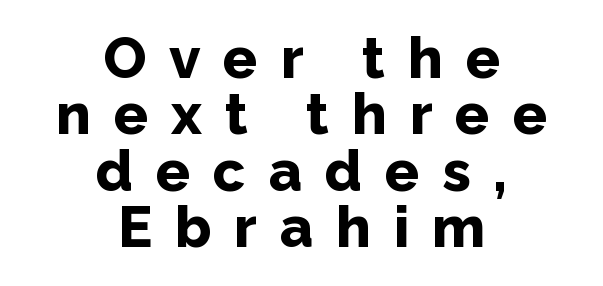
Q: Is the text bold? A: Yes.
Q: Is the text italic (slanted)? A: No, it is upright.
Q: Is the typeface a serif or a sans-serif typeface? A: Sans-serif.
Q: Is the text underlined? A: No.
Q: How is the paragraph aligned? A: Centered.
Q: Is the spacing between letters normal or unusually wide? A: Unusually wide.
Q: Is the spacing between lines tight, normal or loose? A: Tight.
Q: Width (condensed, normal, or wide)? A: Normal.
Q: Stroke contrast? A: Low.
Q: x-height? A: Medium.
Q: Monospaced? A: No.
